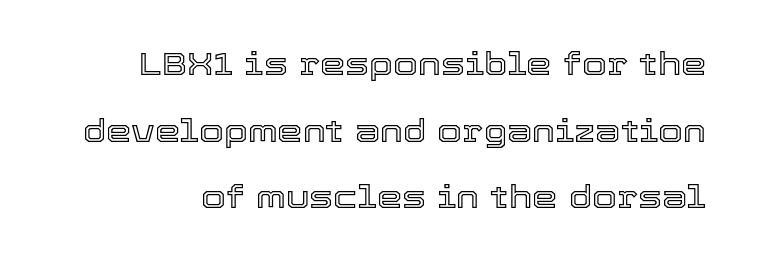
{"italic": "no", "width": "normal", "x_height": "medium", "monospaced": "no", "underline": "no", "line_spacing": "loose", "line_spacing_ratio": 2.08, "letter_spacing": "normal", "letter_spacing_em": 0.0, "glyph_px": 32}
